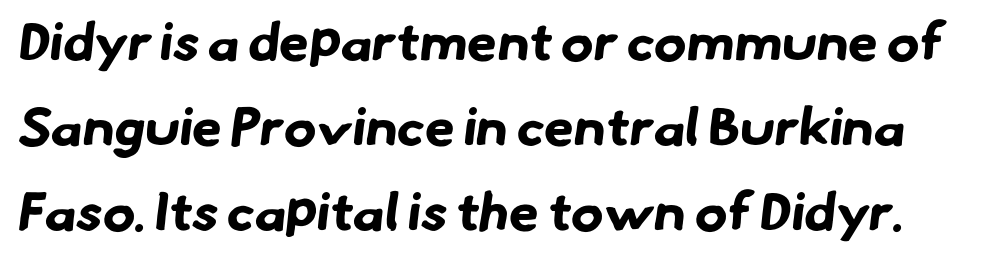
{"serif": "no", "bold": "yes", "weight": "bold", "width": "normal", "stroke_contrast": "low", "x_height": "small", "monospaced": "no", "underline": "no", "line_spacing": "normal", "line_spacing_ratio": 1.57, "letter_spacing": "normal", "letter_spacing_em": 0.0, "glyph_px": 54}
